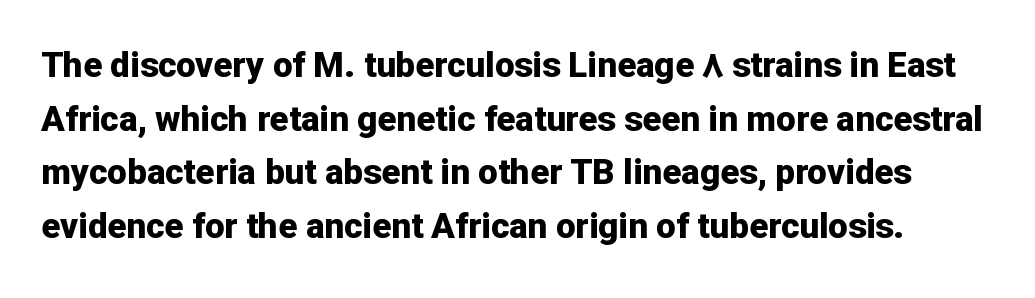
The image shows 35 px bold sans-serif type, upright; set normal line spacing (1.53x), normal letter spacing, not underlined; low stroke contrast and a medium x-height.
